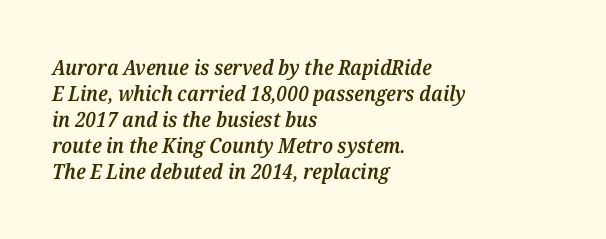
The image shows 21 px text type, italic (leaning right); set left-aligned, line spacing 1.24x, normal letter spacing, not underlined.
